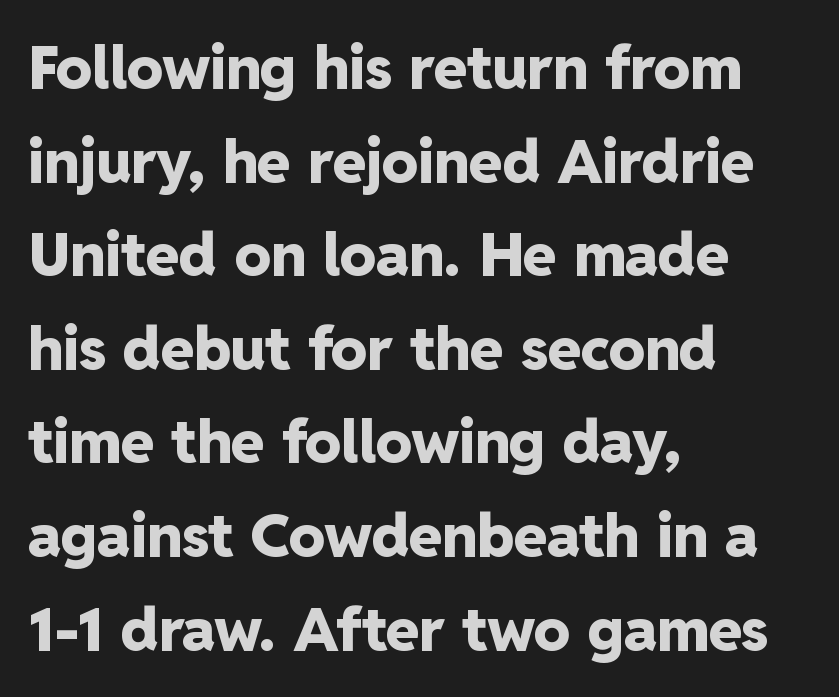
The strip under each line holds only bare page. The letterforms sit shoulder to shoulder at normal distance. Classification — sans serif. The paragraph shown leans on its left margin.
